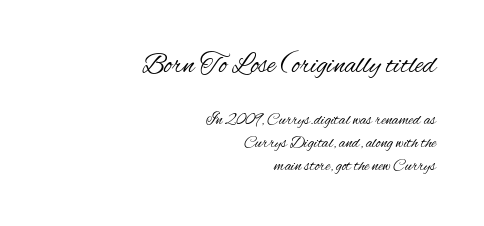
Summary of vertical rhythm: regular, with standard interline spacing. Large over small — that's the arrangement of the two blocks here. The text block is weighted toward the right margin, trailing off unevenly leftward. A sans-serif font was chosen for this passage. The passage shown is not bold in any degree.
